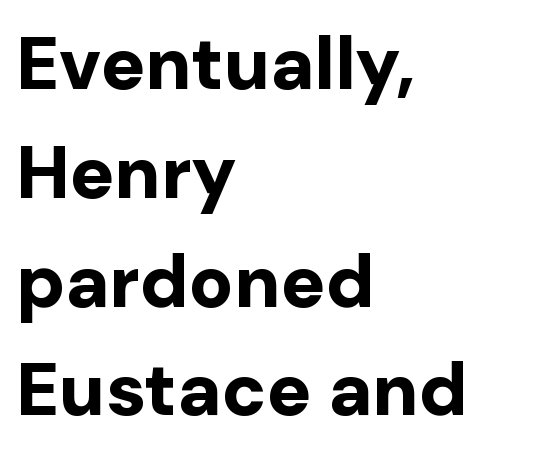
Q: Is the text bold? A: Yes.
Q: Is the text italic (slanted)? A: No, it is upright.
Q: Is the typeface a serif or a sans-serif typeface? A: Sans-serif.
Q: Is the text underlined? A: No.
Q: How is the paragraph aligned? A: Left-aligned.
Q: Is the spacing between letters normal or unusually wide? A: Normal.
Q: Is the spacing between lines tight, normal or loose? A: Normal.
Q: Width (condensed, normal, or wide)? A: Normal.
Q: Stroke contrast? A: Low.
Q: x-height? A: Medium.
Q: Monospaced? A: No.
